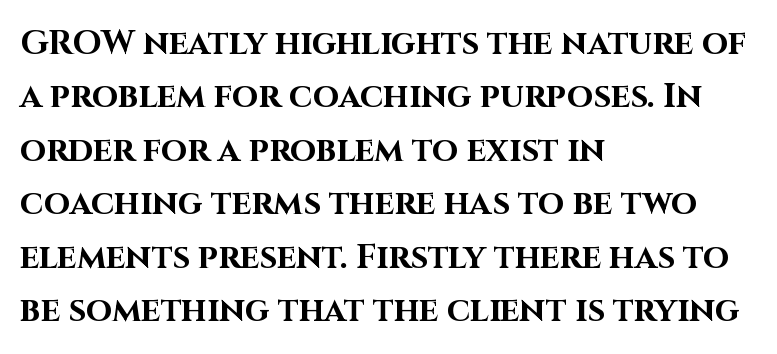
The image shows 34 px bold sans-serif type, upright; set left-aligned, normal line spacing (1.57x), normal letter spacing, not underlined; high stroke contrast and a large x-height.
